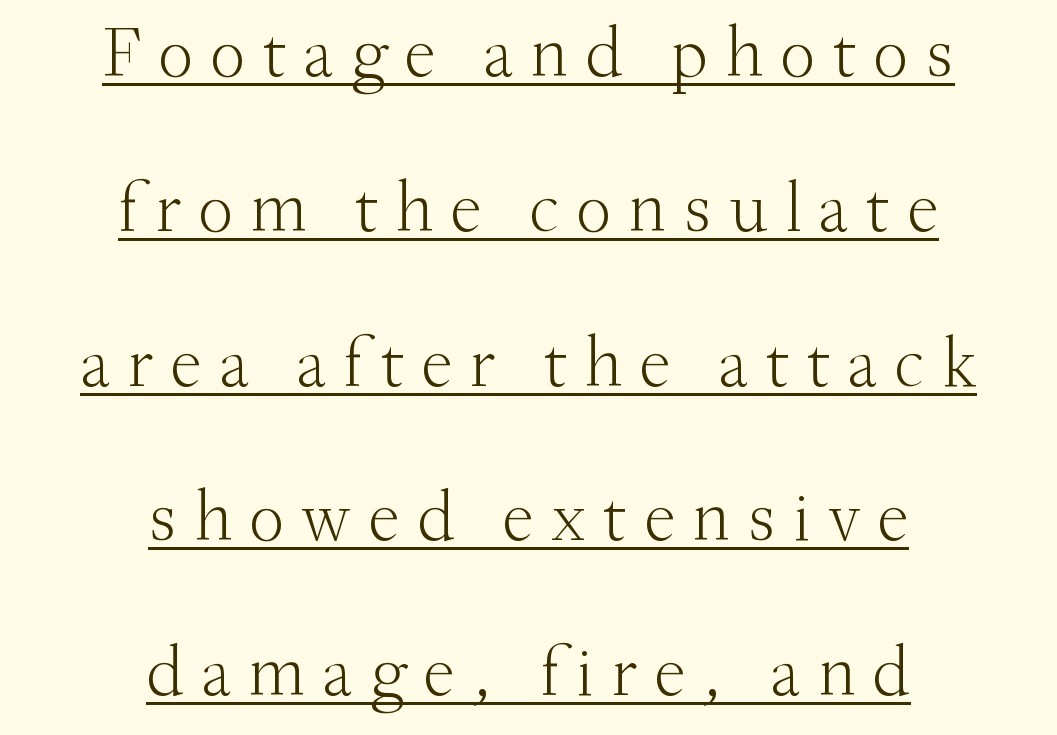
Spacing between characters has been opened up far beyond the box default. The font family rendered here belongs to the serif group. Loosely led — the rows are spread out. The words here are underlined. The setting favours the middle, as headings and verse often do. The face used here is proportionally spaced, like ordinary book or web type.
